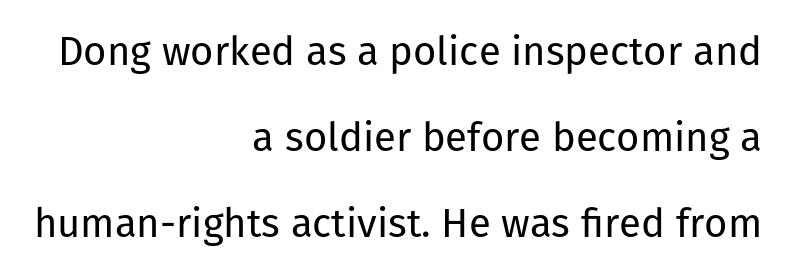
{"serif": "no", "italic": "no", "bold": "no", "weight": "regular", "width": "normal", "stroke_contrast": "low", "x_height": "medium", "monospaced": "no", "underline": "no", "align": "right", "line_spacing": "loose", "line_spacing_ratio": 2.15, "letter_spacing": "normal", "letter_spacing_em": 0.0, "glyph_px": 40}
